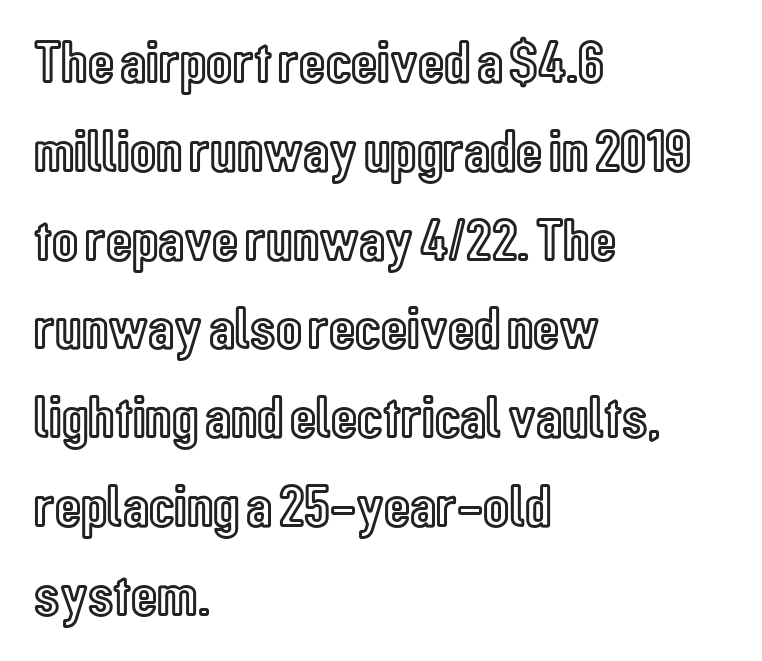
The image shows 60 px condensed type, upright; set left-aligned, normal line spacing (1.48x), normal letter spacing, not underlined; a medium x-height.
